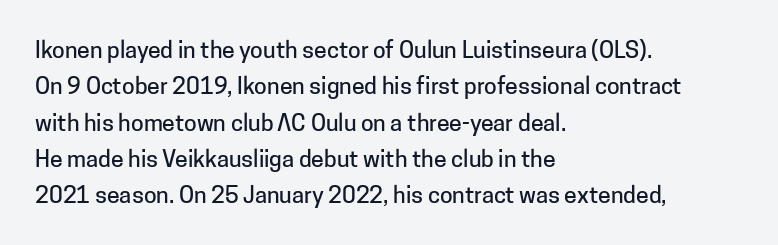
Style check: upright. Honestly, the letter spacing is just normal — you wouldn't notice it. Short and long lines alike share a common starting point at left. Any mark beneath the type? The region is blank. Interline gaps are of average width in this sample.
